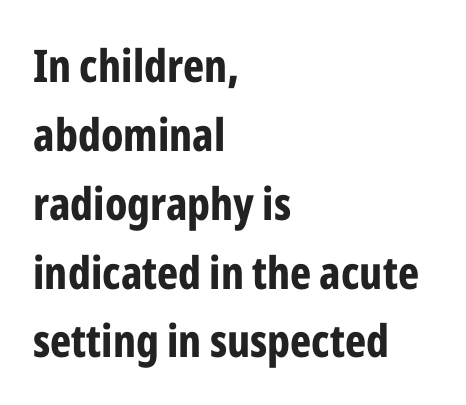
Q: Is the text bold? A: Yes.
Q: Is the text italic (slanted)? A: No, it is upright.
Q: Is the typeface a serif or a sans-serif typeface? A: Sans-serif.
Q: Is the text underlined? A: No.
Q: How is the paragraph aligned? A: Left-aligned.
Q: Is the spacing between letters normal or unusually wide? A: Normal.
Q: Is the spacing between lines tight, normal or loose? A: Normal.
Q: Width (condensed, normal, or wide)? A: Condensed.
Q: Stroke contrast? A: Low.
Q: x-height? A: Medium.
Q: Monospaced? A: No.
